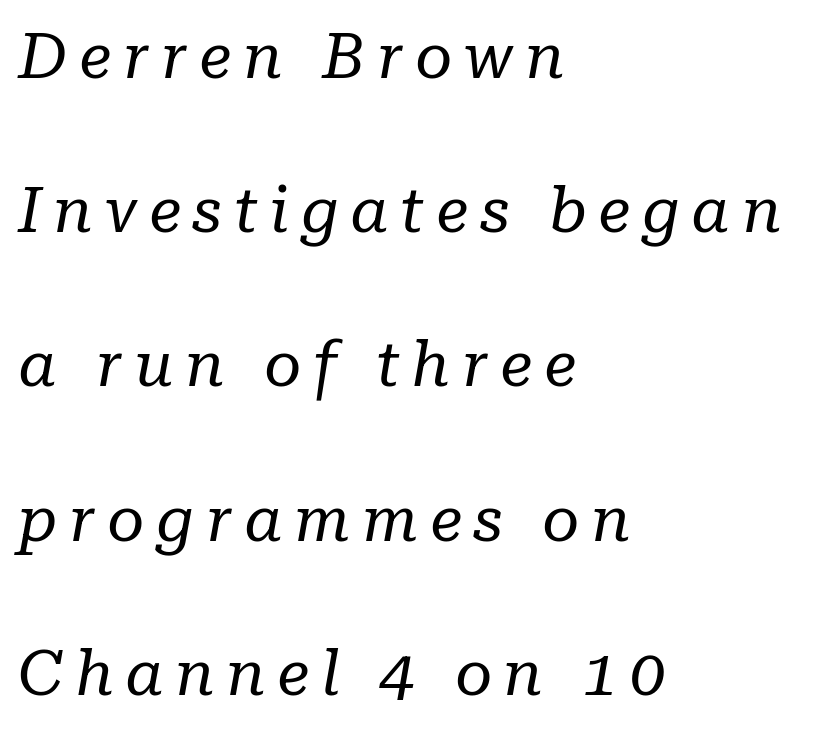
A bare baseline throughout the passage. When letters slant like this, we call the style italic. Letterform terminals end in serifs throughout the passage. Is there much room between lines? Yes — plenty of vertical air separates them.
